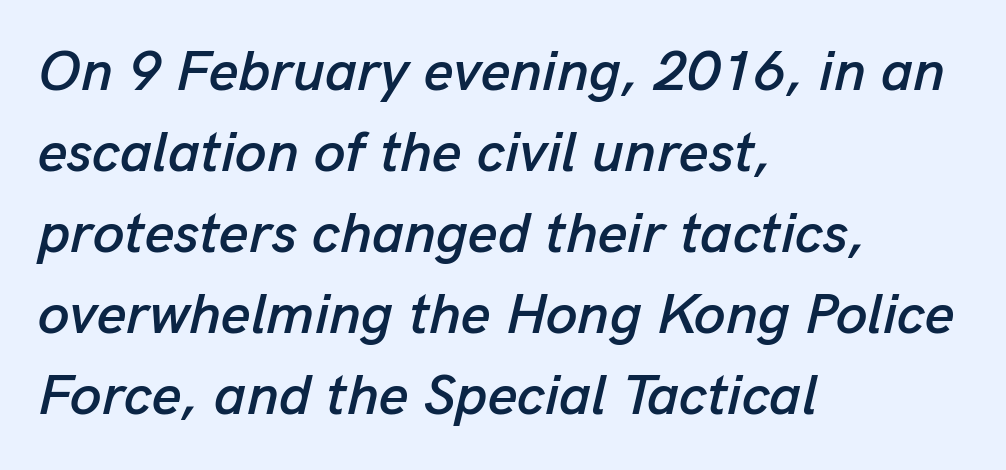
The image shows 57 px text type, italic (leaning right); set left-aligned, normal line spacing (1.42x), normal letter spacing, not underlined; low stroke contrast and a medium x-height.
